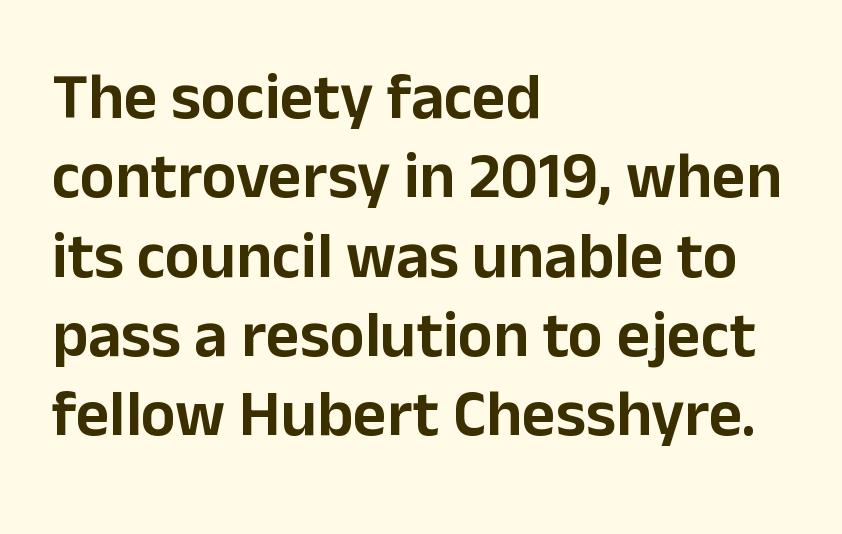
The image shows 65 px sans-serif type, upright; set left-aligned, line spacing 1.22x, normal letter spacing, not underlined; low stroke contrast and a medium x-height.
